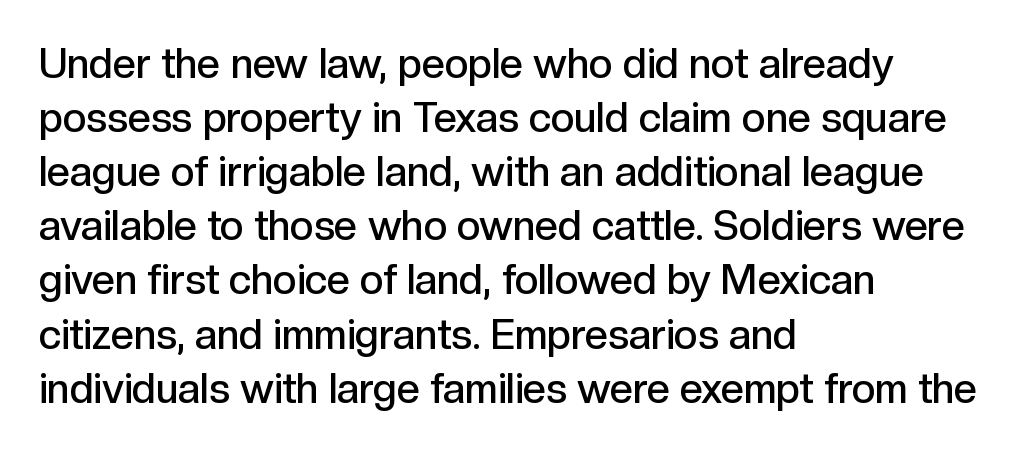
Words appear dense and cohesive because spacing is normal. A bit beefed up — I'd call it semibold rather than bold. These lines sit exactly where default settings would place them. You can tell from the bare stems that sans-serif type was used. Each letter keeps its own natural width here, so spacing adapts to shape. Descenders are the only things crossing below the line.
